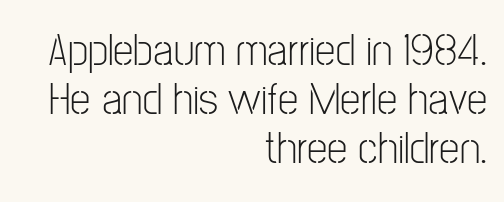
The image shows 46 px light, condensed sans-serif type, upright; set right-aligned, tight line spacing (1.06x), normal letter spacing, not underlined; low stroke contrast and a medium x-height.
